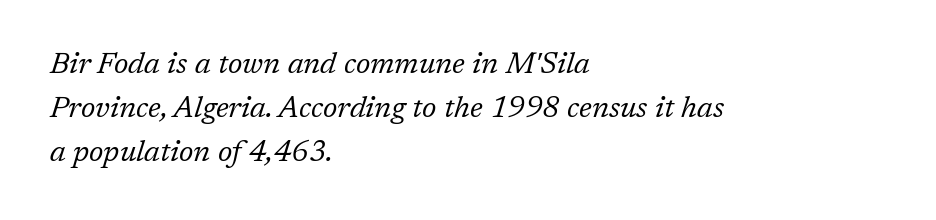
Q: Is the text bold? A: No.
Q: Is the text italic (slanted)? A: Yes, it leans right by about 17 degrees.
Q: Is the typeface a serif or a sans-serif typeface? A: Serif.
Q: Is the text underlined? A: No.
Q: How is the paragraph aligned? A: Left-aligned.
Q: Is the spacing between letters normal or unusually wide? A: Normal.
Q: Is the spacing between lines tight, normal or loose? A: Normal.
Q: Width (condensed, normal, or wide)? A: Normal.
Q: Stroke contrast? A: Low.
Q: x-height? A: Medium.
Q: Monospaced? A: No.
